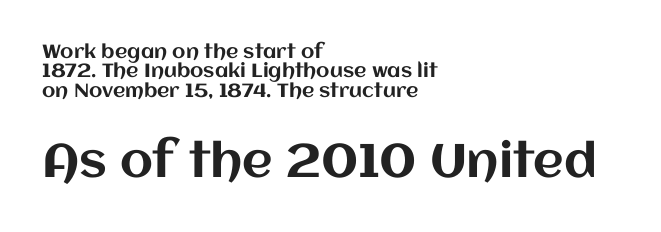
The image shows 47 px text type, upright; set left-aligned, tight line spacing (1.02x), normal letter spacing, not underlined; the second (bottom) block is 2.47x larger; medium stroke contrast and a large x-height.
